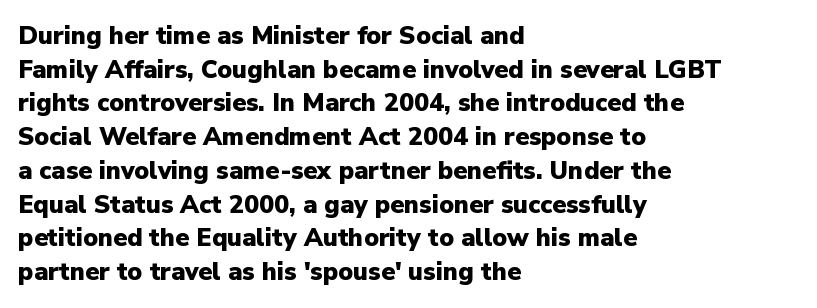
The image shows 25 px bold type, upright; set left-aligned, normal line spacing (1.35x), normal letter spacing, not underlined.
